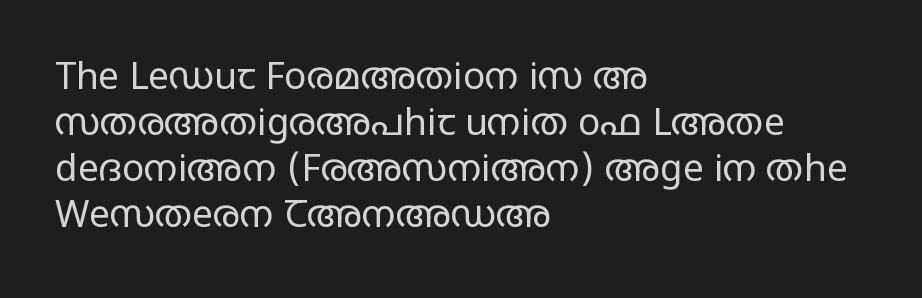
The image shows 37 px regular-weight, wide sans-serif type, upright; set left-aligned, line spacing 1.24x, normal letter spacing, not underlined; low stroke contrast and a large x-height.
